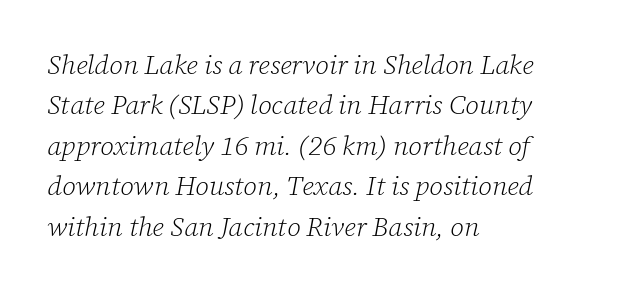
The face used here is rendered with its standard letterfit. Underlining? Definitely not there. The lettering tilts uniformly, giving the passage an italic look. The lines are quadded left. The weight would be labelled regular, book, light, or lighter still.
